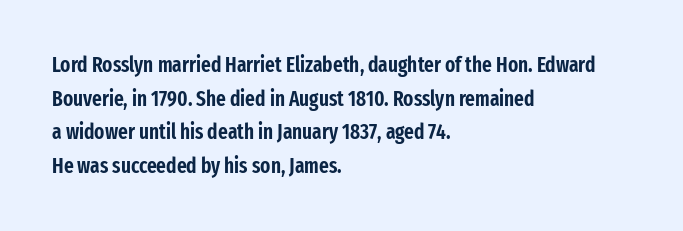
Q: Is the text italic (slanted)? A: No, it is upright.
Q: Is the text underlined? A: No.
Q: How is the paragraph aligned? A: Left-aligned.
Q: Is the spacing between letters normal or unusually wide? A: Normal.
Q: Is the spacing between lines tight, normal or loose? A: Normal.
